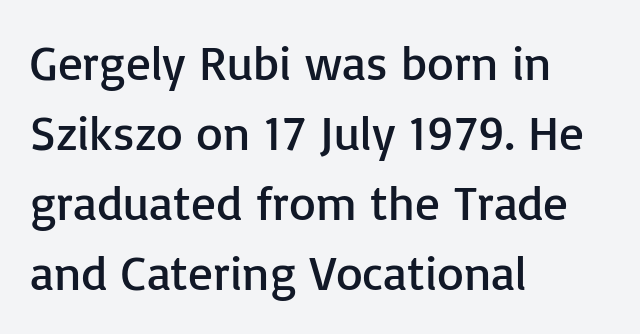
The image shows 49 px regular-weight sans-serif type, upright; set left-aligned, normal line spacing (1.43x), normal letter spacing, not underlined; low stroke contrast and a medium x-height.
